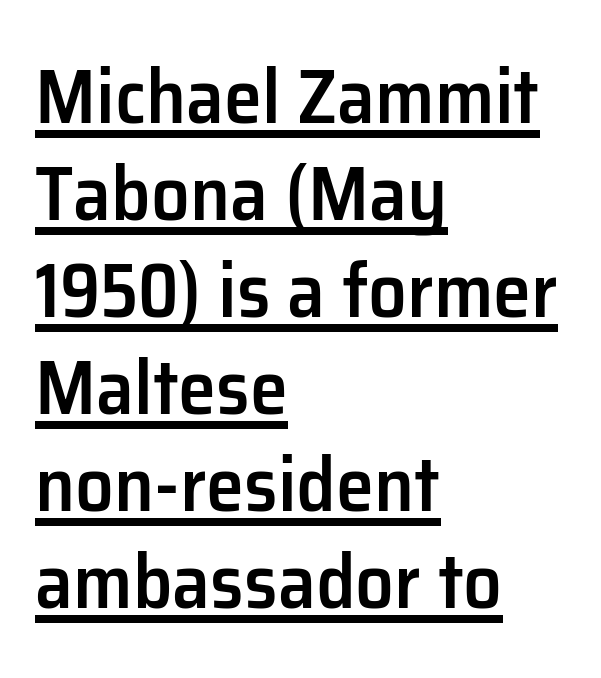
Q: Is the text bold? A: Semi-bold.
Q: Is the text italic (slanted)? A: No, it is upright.
Q: Is the typeface a serif or a sans-serif typeface? A: Sans-serif.
Q: Is the text underlined? A: Yes.
Q: How is the paragraph aligned? A: Left-aligned.
Q: Is the spacing between letters normal or unusually wide? A: Normal.
Q: Is the spacing between lines tight, normal or loose? A: Normal.
Q: Width (condensed, normal, or wide)? A: Normal.
Q: Stroke contrast? A: Low.
Q: x-height? A: Medium.
Q: Monospaced? A: No.
